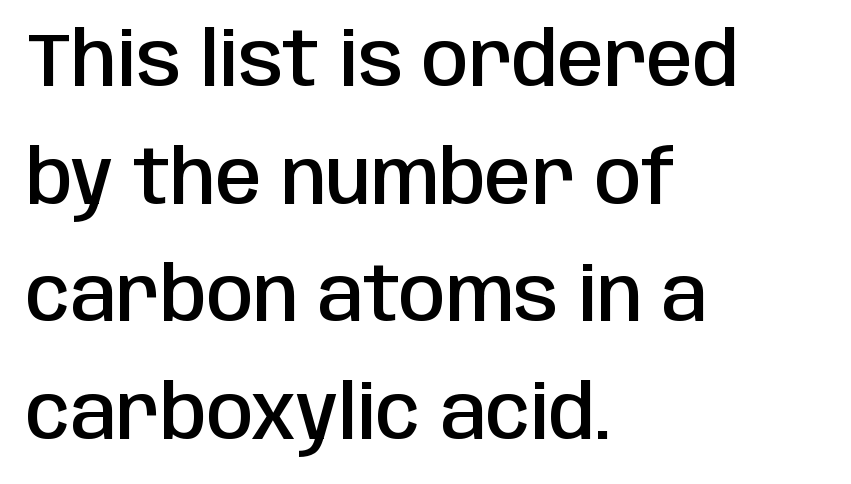
The rendering shows plain stroke endings on the letterforms — a sans-serif design. This is roman type, the default non-slanted kind. Compared with typical body copy, the letter spacing here is the same. Where is the straight margin? On the left. Does the leading feel generous? No, just average. The glyphs have the mass of a demibold cut, below bold.
